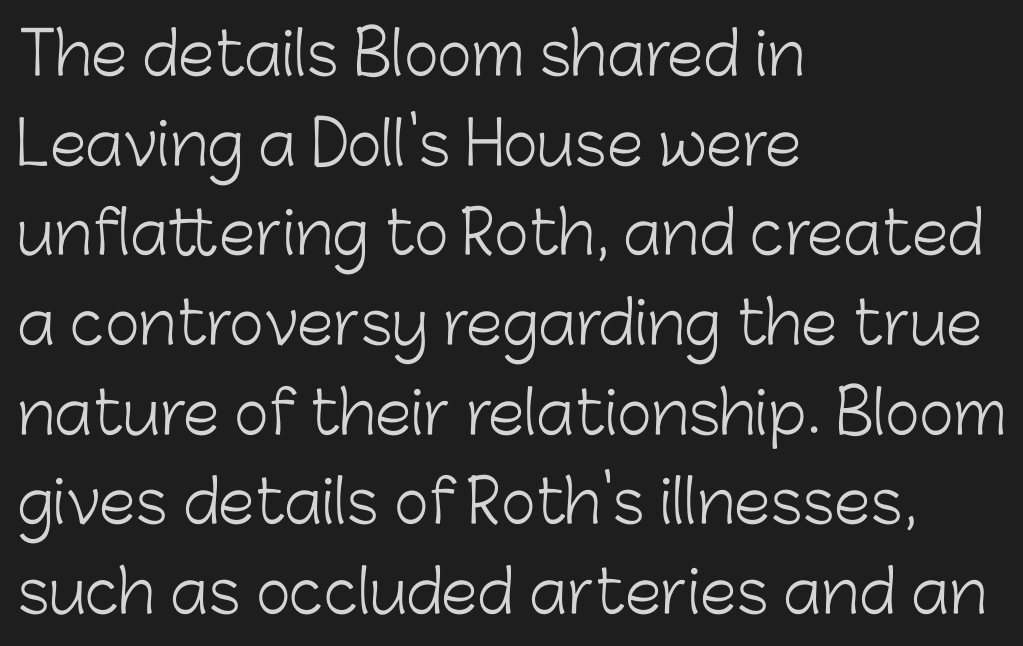
{"serif": "no", "italic": "no", "bold": "no", "weight": "light", "width": "normal", "stroke_contrast": "low", "x_height": "medium", "monospaced": "no", "underline": "no", "align": "left", "line_spacing": "normal", "line_spacing_ratio": 1.52, "letter_spacing": "normal", "letter_spacing_em": 0.0, "glyph_px": 59}
